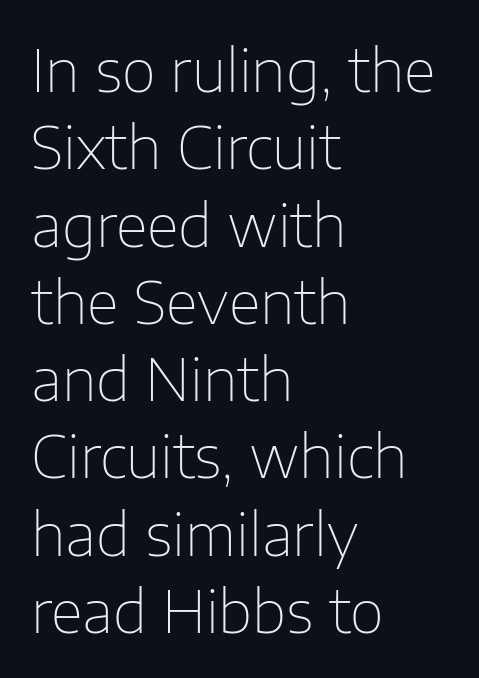
{"serif": "no", "italic": "no", "bold": "no", "weight": "thin", "width": "normal", "stroke_contrast": "low", "x_height": "medium", "monospaced": "no", "underline": "no", "align": "left", "line_spacing": "normal", "line_spacing_ratio": 1.31, "letter_spacing": "normal", "letter_spacing_em": 0.0, "glyph_px": 59}
